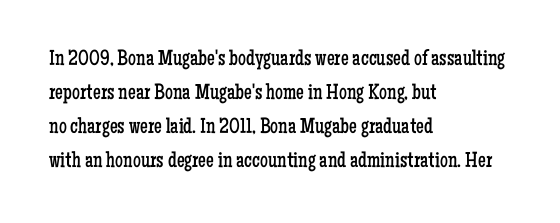
The image shows 22 px text type, upright; set left-aligned, normal line spacing (1.54x), normal letter spacing, not underlined.
